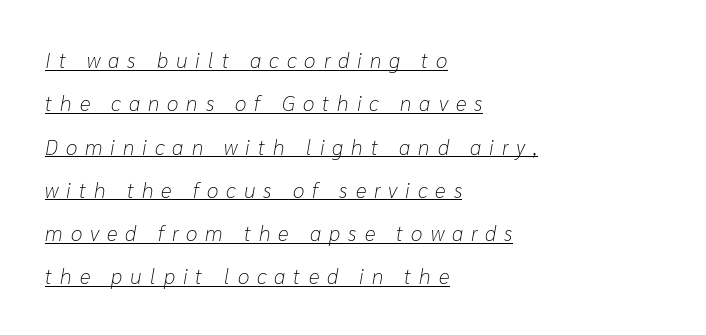
Q: Is the text bold? A: No.
Q: Is the text italic (slanted)? A: Yes, it leans right by about 10 degrees.
Q: Is the text underlined? A: Yes.
Q: How is the paragraph aligned? A: Left-aligned.
Q: Is the spacing between letters normal or unusually wide? A: Unusually wide.
Q: Is the spacing between lines tight, normal or loose? A: Loose.
